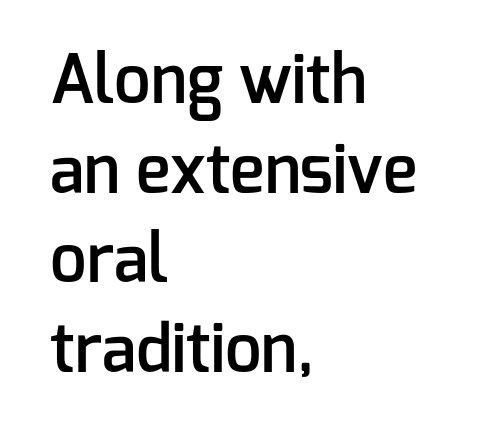
These lines are rendered in a variable-pitch font. Each glyph is drawn with semibold strokes, heavier than normal yet not fully bold. I'd call this a sans setting — the letters go barefoot. Typeset ragged right — the left edge is the straight one.
